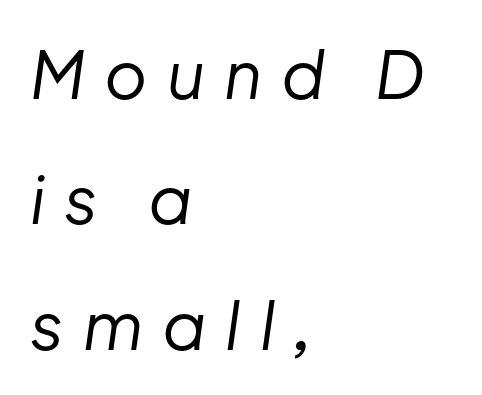
{"italic": "yes", "lean": "right", "slant_degrees": 8, "bold": "no", "weight": "regular", "width": "normal", "stroke_contrast": "low", "x_height": "medium", "monospaced": "no", "underline": "no", "align": "left", "line_spacing": "loose", "line_spacing_ratio": 1.9, "letter_spacing": "wide", "letter_spacing_em": 0.29, "glyph_px": 66}
